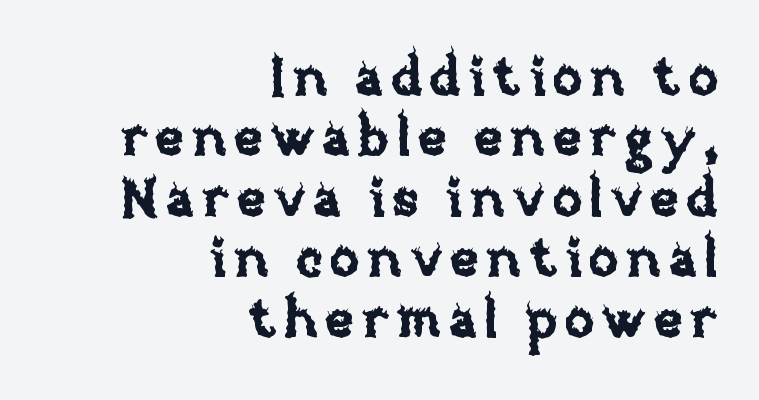
Q: Is the text italic (slanted)? A: No, it is upright.
Q: Is the text underlined? A: No.
Q: How is the paragraph aligned? A: Right-aligned.
Q: Is the spacing between lines tight, normal or loose? A: Tight.
Q: Width (condensed, normal, or wide)? A: Normal.
Q: Stroke contrast? A: Low.
Q: x-height? A: Large.
Q: Monospaced? A: No.
